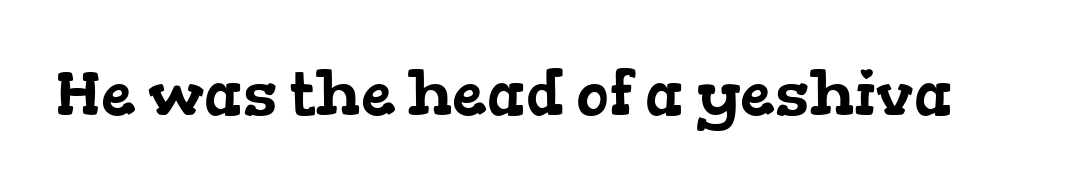
Varying glyph widths throughout — classic text-font behaviour. The text was rendered using a seriffed face with decorative stroke endings. Clear beneath every line of the passage. Glyph-to-glyph distance matches everyday printed text.
